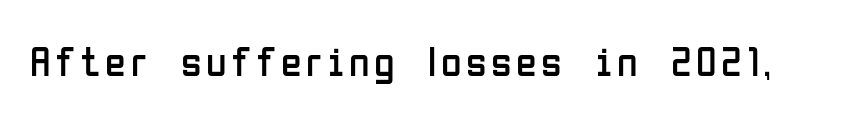
{"serif": "no", "italic": "no", "bold": "no", "weight": "regular", "width": "condensed", "stroke_contrast": "low", "x_height": "medium", "monospaced": "no", "underline": "no", "glyph_px": 42}
